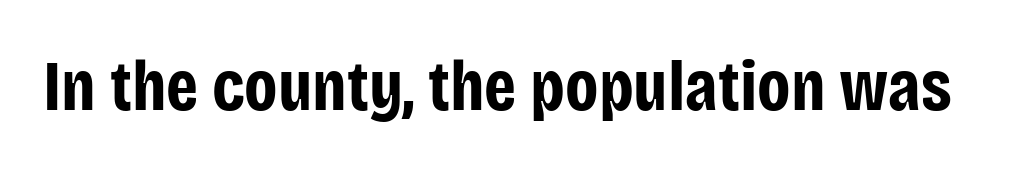
The image shows 72 px bold, condensed sans-serif type, upright; set normal letter spacing, not underlined; low stroke contrast and a large x-height.
